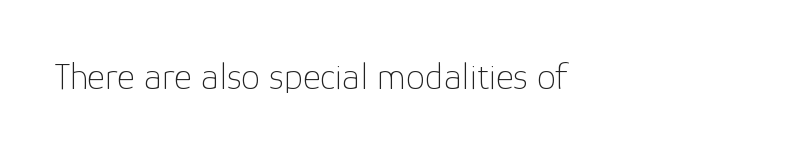
The image shows 38 px thin sans-serif type, upright; set normal letter spacing, not underlined; low stroke contrast and a medium x-height.
